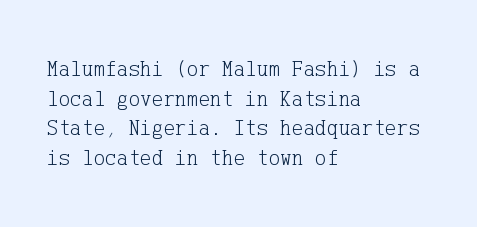
Q: Is the text bold? A: No.
Q: Is the text italic (slanted)? A: No, it is upright.
Q: Is the text underlined? A: No.
Q: How is the paragraph aligned? A: Left-aligned.
Q: Is the spacing between letters normal or unusually wide? A: Normal.
Q: Is the spacing between lines tight, normal or loose? A: Normal.
